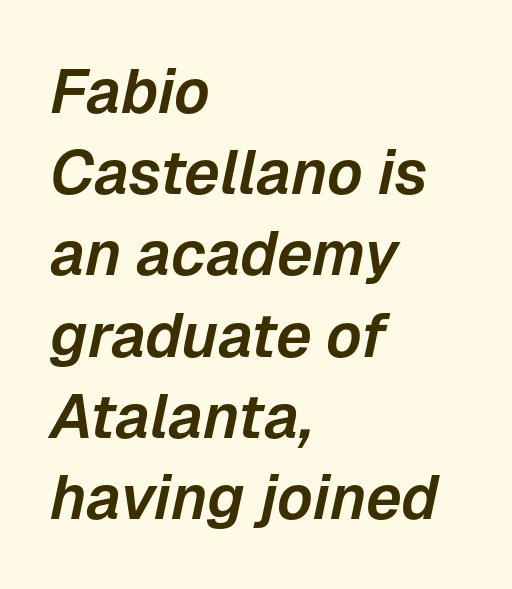
Q: Is the text italic (slanted)? A: Yes, it leans right by about 12 degrees.
Q: Is the text underlined? A: No.
Q: How is the paragraph aligned? A: Left-aligned.
Q: Is the spacing between letters normal or unusually wide? A: Normal.
Q: Is the spacing between lines tight, normal or loose? A: Normal.
Q: Width (condensed, normal, or wide)? A: Normal.
Q: Stroke contrast? A: Low.
Q: x-height? A: Medium.
Q: Monospaced? A: No.
